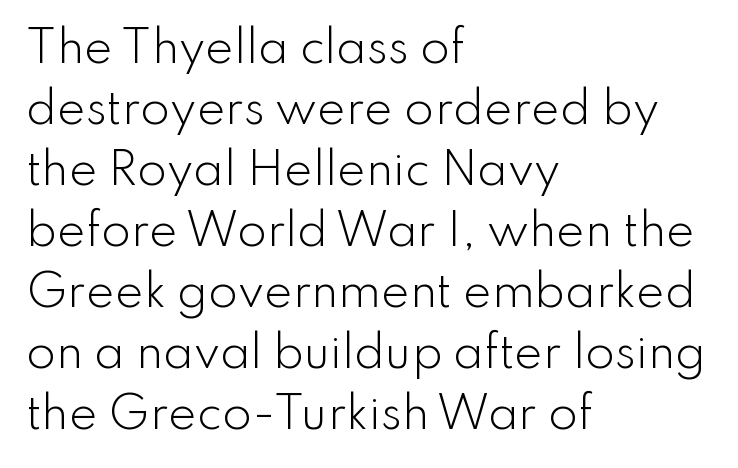
Q: Is the text bold? A: No.
Q: Is the text italic (slanted)? A: No, it is upright.
Q: Is the typeface a serif or a sans-serif typeface? A: Sans-serif.
Q: Is the text underlined? A: No.
Q: How is the paragraph aligned? A: Left-aligned.
Q: Is the spacing between letters normal or unusually wide? A: Normal.
Q: Is the spacing between lines tight, normal or loose? A: Normal.
Q: Width (condensed, normal, or wide)? A: Normal.
Q: Stroke contrast? A: Low.
Q: x-height? A: Small.
Q: Monospaced? A: No.
